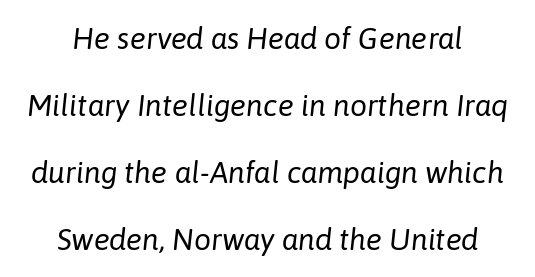
Q: Is the text bold? A: No.
Q: Is the text italic (slanted)? A: Yes, it leans right by about 6 degrees.
Q: Is the text underlined? A: No.
Q: Is the spacing between letters normal or unusually wide? A: Normal.
Q: Is the spacing between lines tight, normal or loose? A: Loose.
Q: Width (condensed, normal, or wide)? A: Normal.
Q: Stroke contrast? A: Low.
Q: x-height? A: Medium.
Q: Monospaced? A: No.
